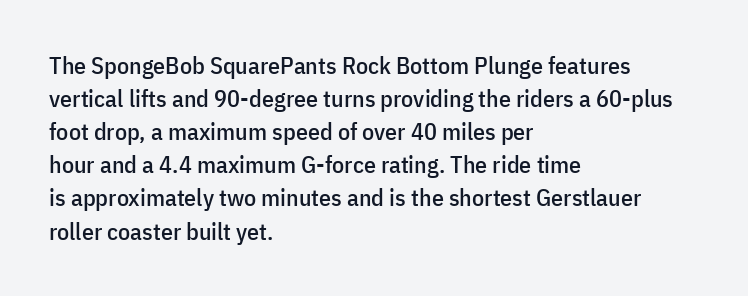
The lines are quadded left. Does extra space separate the letters? No, they use regular spacing. Tall strokes in this sample are plumb rather than angled. Notice how descenders clear the ascenders below comfortably — that's standard leading. This rendering features lettering with no underline.
